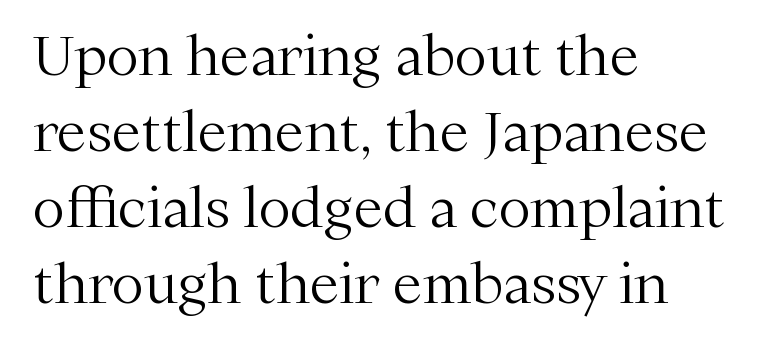
Nobody drew a line under any word here. Proportional: the letters do not fall into vertical columns. The type sits square on the baseline with zero lean. Default kerning and tracking; the words read as compact shapes. Honestly, the row spacing looks completely unremarkable.
